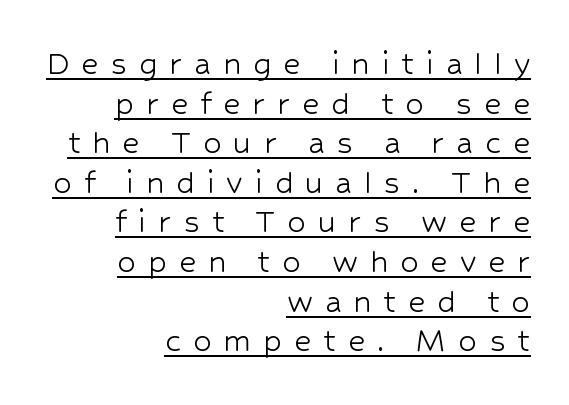
Q: Is the text bold? A: No.
Q: Is the text italic (slanted)? A: No, it is upright.
Q: Is the typeface a serif or a sans-serif typeface? A: Sans-serif.
Q: Is the text underlined? A: Yes.
Q: How is the paragraph aligned? A: Right-aligned.
Q: Is the spacing between letters normal or unusually wide? A: Unusually wide.
Q: Is the spacing between lines tight, normal or loose? A: Tight.
Q: Width (condensed, normal, or wide)? A: Normal.
Q: Stroke contrast? A: Low.
Q: x-height? A: Medium.
Q: Monospaced? A: No.
